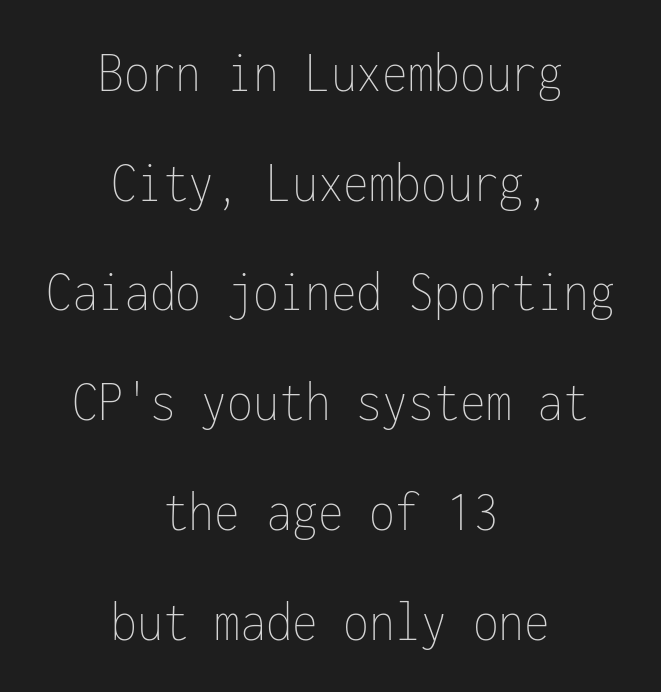
The image shows 59 px thin, condensed type, upright, monospaced; set centered, line spacing 1.86x, normal letter spacing, not underlined; low stroke contrast and a medium x-height.
